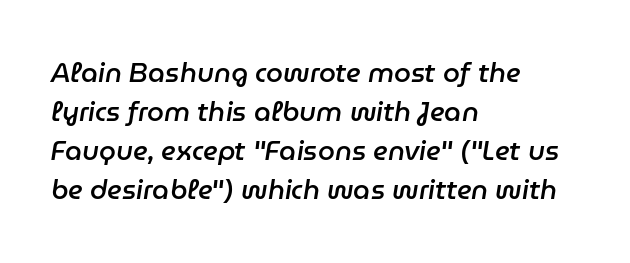
Q: Is the text bold? A: Semi-bold.
Q: Is the text italic (slanted)? A: Yes, it leans right by about 9 degrees.
Q: Is the text underlined? A: No.
Q: How is the paragraph aligned? A: Left-aligned.
Q: Is the spacing between letters normal or unusually wide? A: Normal.
Q: Is the spacing between lines tight, normal or loose? A: Normal.
